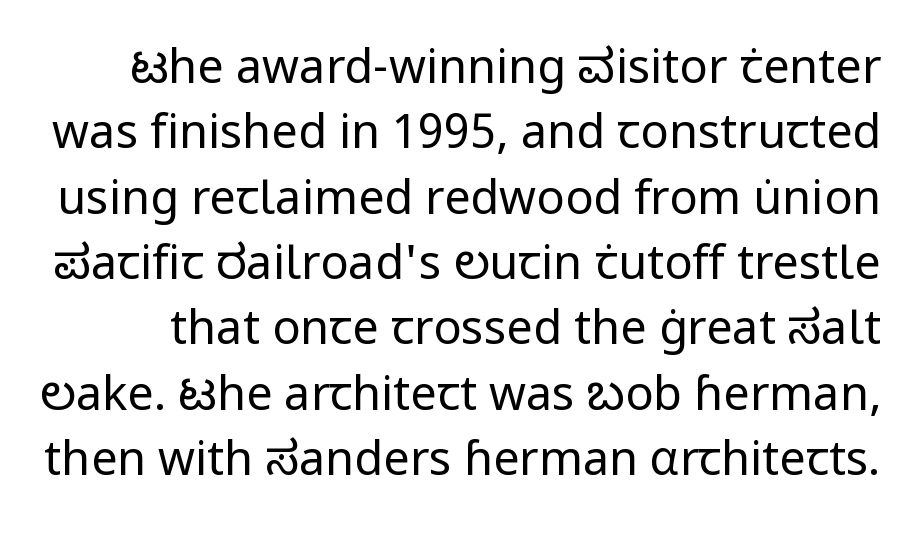
{"serif": "no", "italic": "no", "bold": "no", "weight": "regular", "width": "normal", "stroke_contrast": "low", "x_height": "medium", "monospaced": "no", "underline": "no", "line_spacing": "normal", "line_spacing_ratio": 1.39, "letter_spacing": "normal", "letter_spacing_em": 0.0, "glyph_px": 47}
